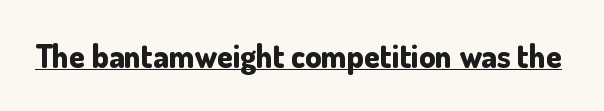
Heft: maximum for text — a bold. A typographer would call this underscored text. You can tell from the bare stems that sans-serif type was used. Each word holds together tightly as a unit, with standard inter-letter gaps.
